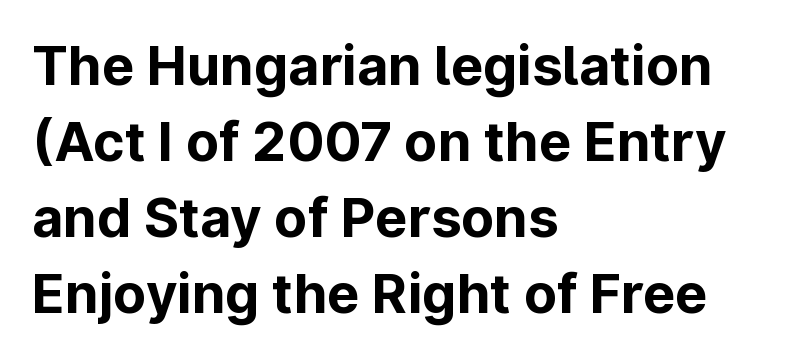
{"serif": "no", "italic": "no", "bold": "yes", "weight": "bold", "width": "normal", "stroke_contrast": "low", "x_height": "medium", "monospaced": "no", "underline": "no", "align": "left", "line_spacing": "normal", "line_spacing_ratio": 1.41, "letter_spacing": "normal", "letter_spacing_em": 0.0, "glyph_px": 54}
